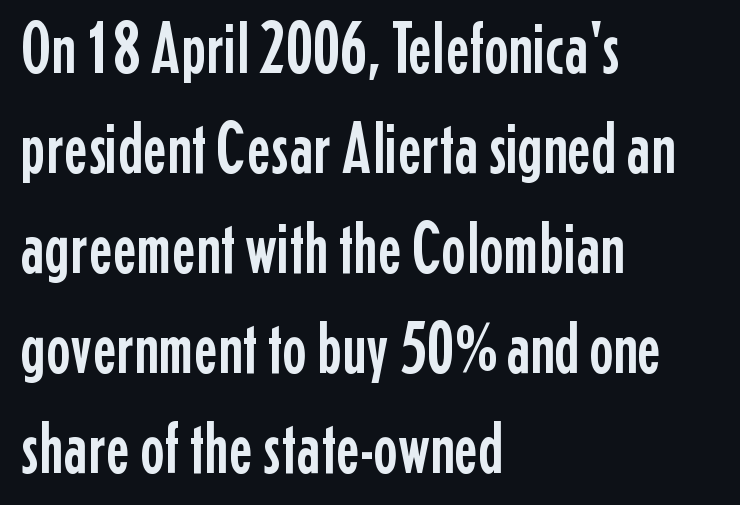
The image shows 73 px condensed sans-serif type, upright; set left-aligned, normal line spacing (1.37x), normal letter spacing, not underlined; low stroke contrast and a medium x-height.
